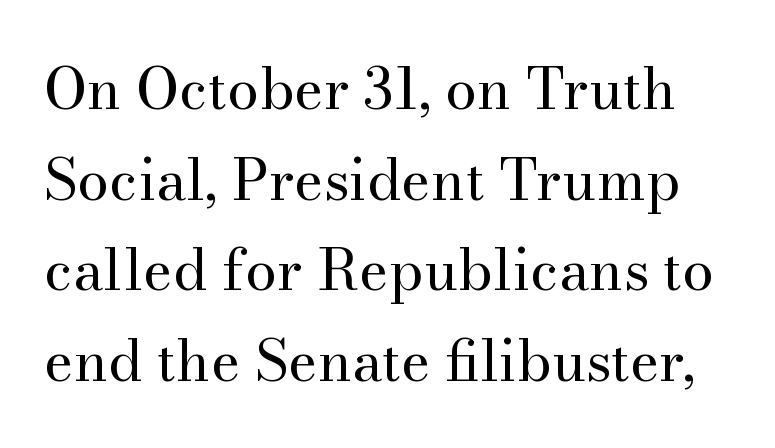
{"serif": "yes", "italic": "no", "bold": "no", "weight": "regular", "width": "normal", "stroke_contrast": "medium", "x_height": "small", "monospaced": "no", "underline": "no", "line_spacing": "normal", "line_spacing_ratio": 1.59, "letter_spacing": "normal", "letter_spacing_em": 0.0, "glyph_px": 57}
